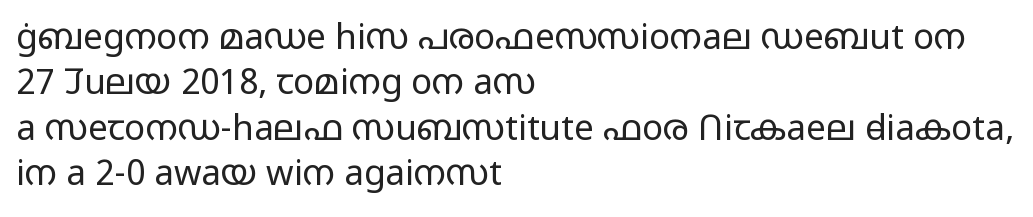
The image shows 35 px light, wide sans-serif type, upright; set left-aligned, normal line spacing (1.3x), normal letter spacing, not underlined; low stroke contrast and a medium x-height.
